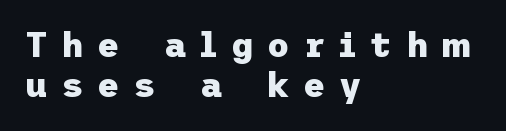
The image shows 34 px heavy sans-serif type, upright; set left-aligned, line spacing 1.19x, unusually wide letter spacing (+0.41 em), not underlined; low stroke contrast and a medium x-height.
